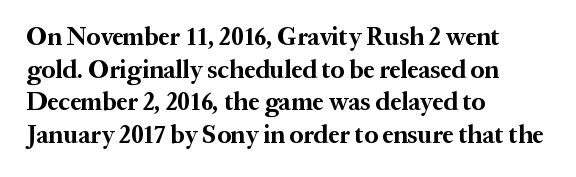
Q: Is the text bold? A: Yes.
Q: Is the text italic (slanted)? A: No, it is upright.
Q: Is the text underlined? A: No.
Q: How is the paragraph aligned? A: Left-aligned.
Q: Is the spacing between letters normal or unusually wide? A: Normal.
Q: Is the spacing between lines tight, normal or loose? A: Normal.
